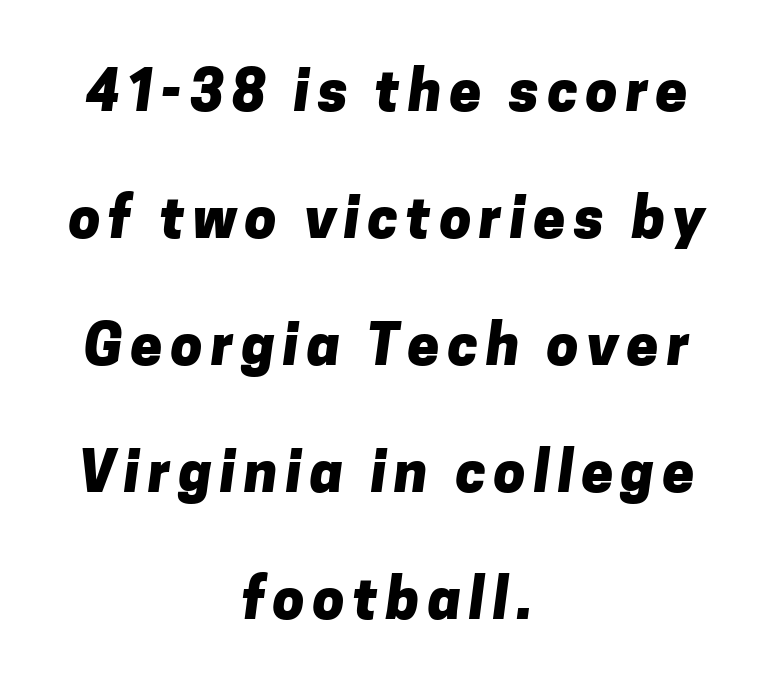
{"serif": "no", "bold": "yes", "weight": "heavy", "width": "normal", "stroke_contrast": "low", "x_height": "medium", "monospaced": "no", "underline": "no", "align": "center", "line_spacing": "loose", "line_spacing_ratio": 2.23, "glyph_px": 57}
